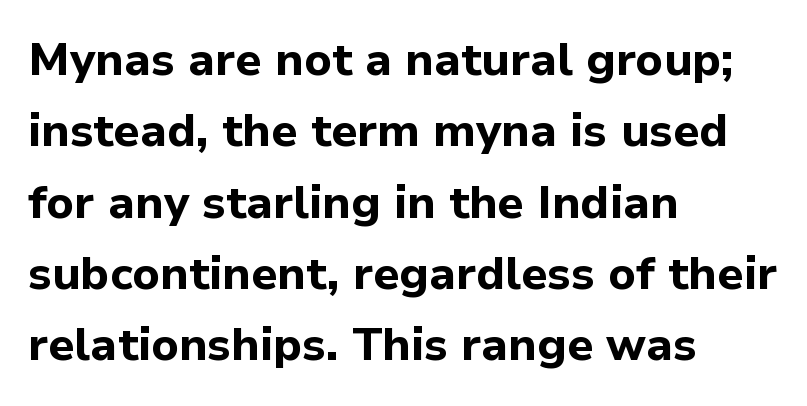
The image shows 46 px bold sans-serif type, upright; set left-aligned, normal line spacing (1.55x), normal letter spacing, not underlined; low stroke contrast and a medium x-height.
